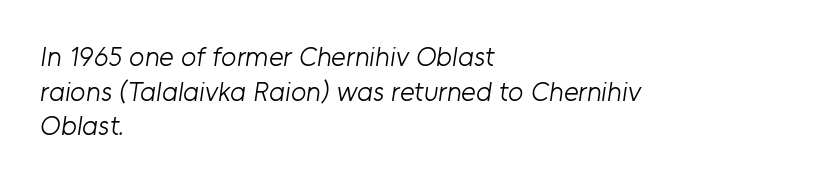
Q: Is the text bold? A: No.
Q: Is the typeface a serif or a sans-serif typeface? A: Sans-serif.
Q: Is the text underlined? A: No.
Q: How is the paragraph aligned? A: Left-aligned.
Q: Is the spacing between letters normal or unusually wide? A: Normal.
Q: Width (condensed, normal, or wide)? A: Normal.
Q: Stroke contrast? A: Low.
Q: x-height? A: Medium.
Q: Monospaced? A: No.
